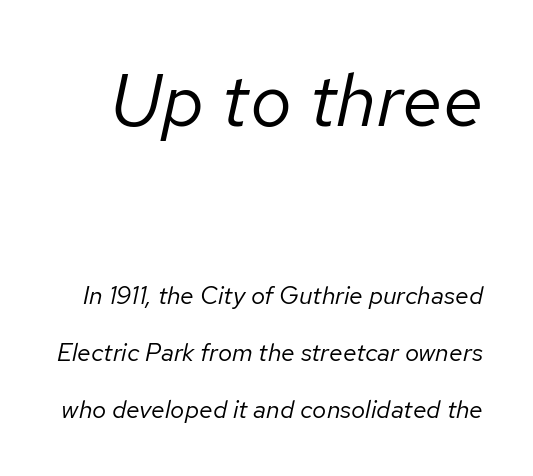
Each stroke keeps to a modest, everyday thickness or less. The letters sit at their default tracking, neither squeezed nor spread. A student would notice the top passage is typeset larger than what follows. These lines were composed using italics. Looks like regular typesetting: each glyph gets only the width it needs.
